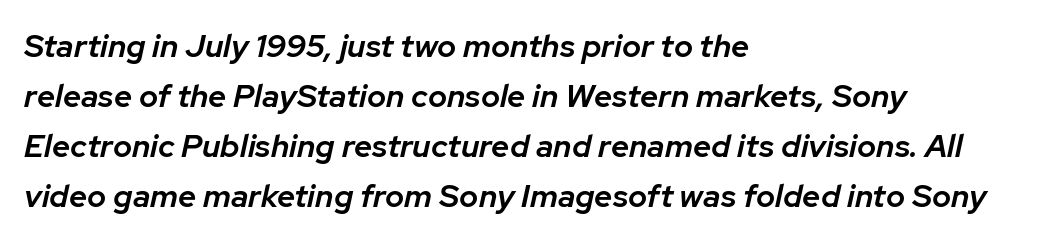
Q: Is the text bold? A: Semi-bold.
Q: Is the text italic (slanted)? A: Yes, it leans right by about 12 degrees.
Q: Is the text underlined? A: No.
Q: How is the paragraph aligned? A: Left-aligned.
Q: Is the spacing between letters normal or unusually wide? A: Normal.
Q: Is the spacing between lines tight, normal or loose? A: Normal.
Q: Width (condensed, normal, or wide)? A: Normal.
Q: Stroke contrast? A: Low.
Q: x-height? A: Medium.
Q: Monospaced? A: No.
